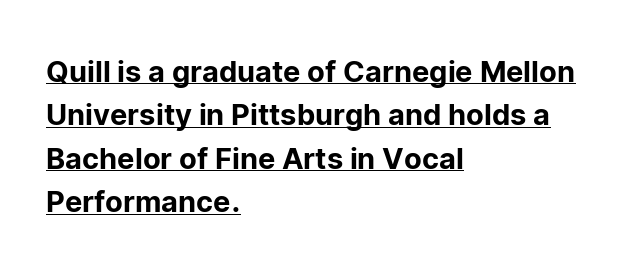
The image shows 29 px sans-serif type, upright; set left-aligned, normal line spacing (1.5x), normal letter spacing, underlined; low stroke contrast and a medium x-height.
